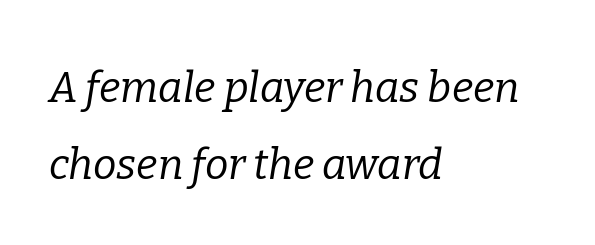
{"serif": "yes", "italic": "yes", "lean": "right", "slant_degrees": 9, "bold": "no", "weight": "regular", "width": "normal", "stroke_contrast": "low", "x_height": "medium", "monospaced": "no", "underline": "no", "align": "left", "line_spacing_ratio": 1.84, "letter_spacing": "normal", "letter_spacing_em": 0.0, "glyph_px": 42}
